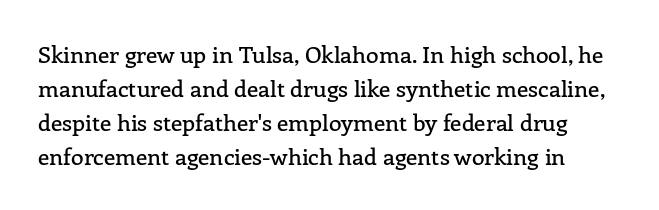
The image shows 23 px text type, upright; set normal line spacing (1.48x), normal letter spacing, not underlined.
